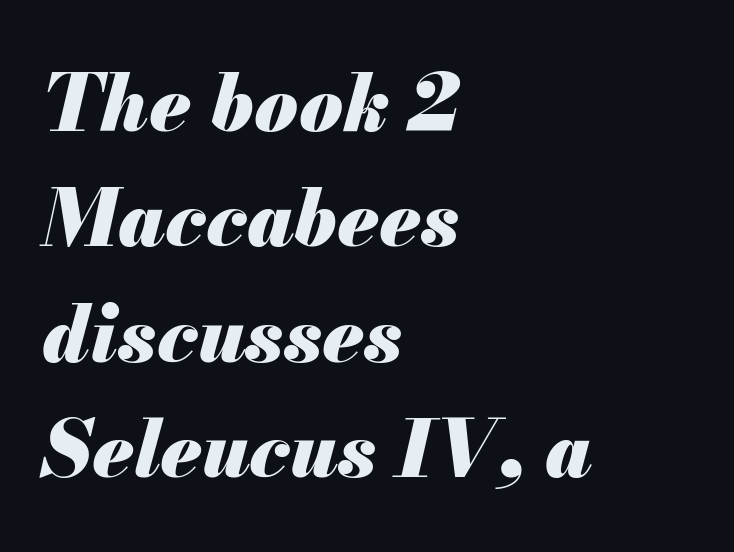
Q: Is the text bold? A: Yes.
Q: Is the text italic (slanted)? A: Yes, it leans right by about 13 degrees.
Q: Is the text underlined? A: No.
Q: How is the paragraph aligned? A: Left-aligned.
Q: Is the spacing between letters normal or unusually wide? A: Normal.
Q: Is the spacing between lines tight, normal or loose? A: Normal.
Q: Width (condensed, normal, or wide)? A: Normal.
Q: Stroke contrast? A: Medium.
Q: x-height? A: Small.
Q: Monospaced? A: No.
